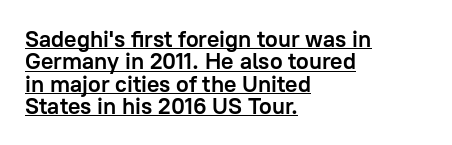
{"italic": "no", "bold": "yes", "underline": "yes", "align": "left", "line_spacing": "tight", "line_spacing_ratio": 0.97, "letter_spacing": "normal", "letter_spacing_em": 0.0, "glyph_px": 23}
